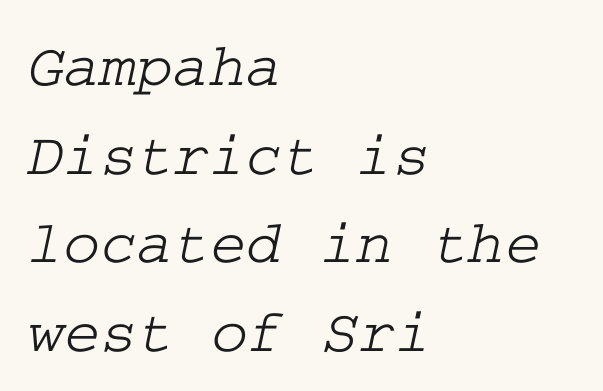
{"serif": "yes", "width": "wide", "stroke_contrast": "low", "x_height": "medium", "underline": "no", "align": "left", "line_spacing": "normal", "line_spacing_ratio": 1.43, "letter_spacing": "normal", "letter_spacing_em": 0.0, "glyph_px": 62}
